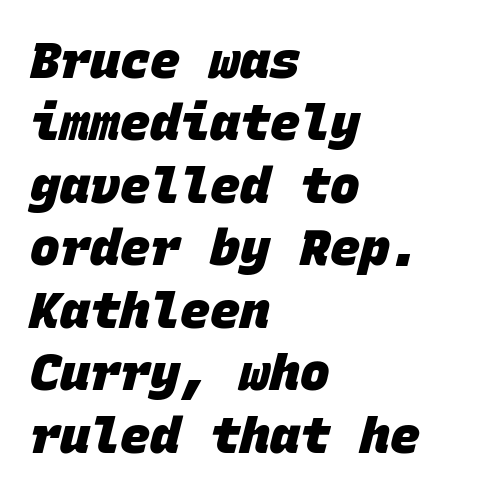
{"serif": "no", "bold": "yes", "weight": "heavy", "width": "normal", "stroke_contrast": "low", "x_height": "large", "monospaced": "yes", "underline": "no", "align": "left", "line_spacing": "normal", "line_spacing_ratio": 1.25, "letter_spacing": "normal", "letter_spacing_em": 0.0, "glyph_px": 50}
